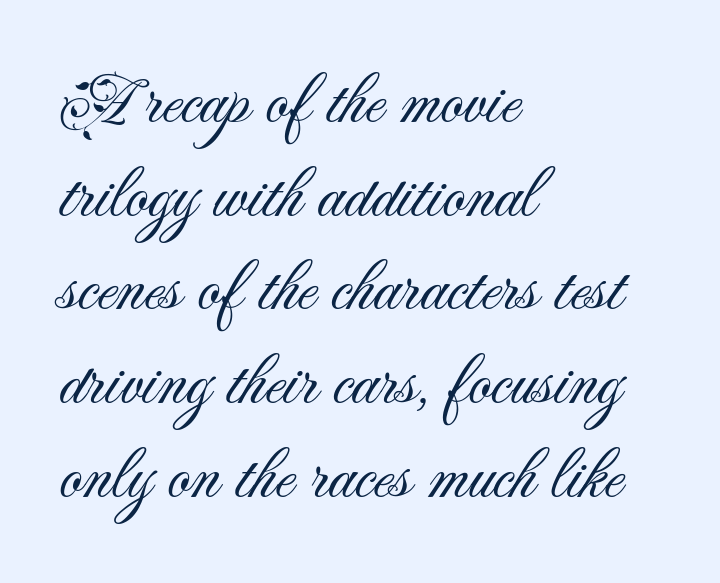
The image shows 71 px light sans-serif type; set left-aligned, normal line spacing (1.32x), normal letter spacing, not underlined; medium stroke contrast and a small x-height.
